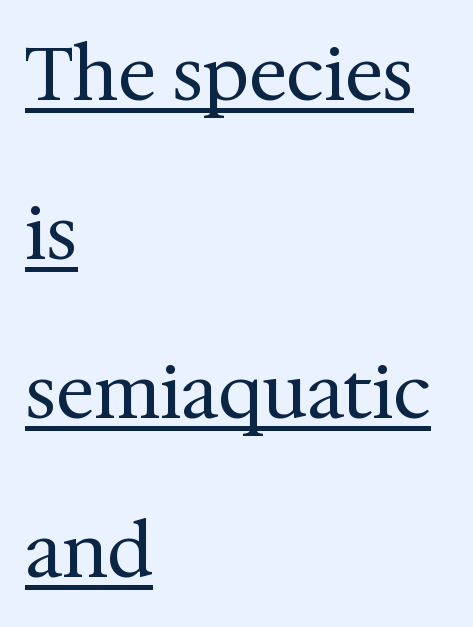
This sample has the flowing, uneven cadence of proportional lettering. The type sits square on the baseline with zero lean. Nothing heavy about these letters — not bold at all. Does extra space separate the letters? No, they use regular spacing. Vertically, the passage feels expansive, rows floating well apart. Students, observe the line beneath the letters — that is underlining.
